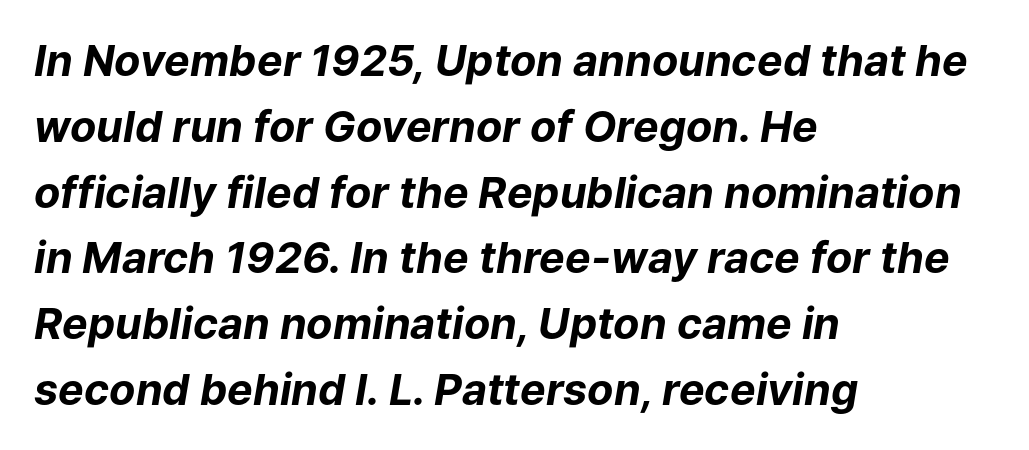
This sample keeps an unexceptional amount of space between lines. Letters rest on an invisible, unmarked baseline. Pretty heavy lettering here — definitely bold. This is oblique type, the kind used for emphasis or titles. The passage shown is typed in a proportional face where columns would drift. The compositor pushed each line to the left boundary.
